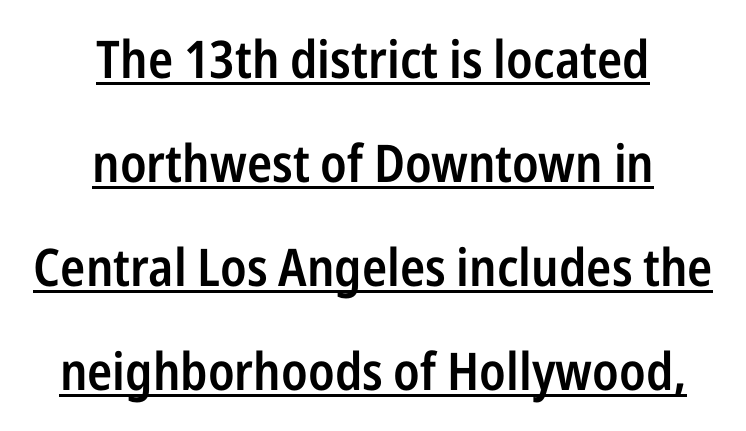
The image shows 52 px semibold, condensed sans-serif type, upright; set centered, loose line spacing (2.0x), normal letter spacing, underlined; low stroke contrast and a medium x-height.
